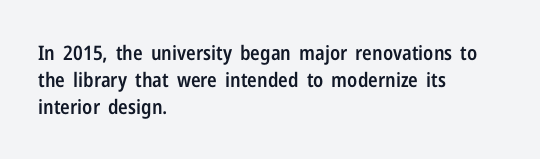
{"italic": "no", "bold": "semi", "underline": "no", "align": "left", "line_spacing": "normal", "line_spacing_ratio": 1.36, "letter_spacing": "normal", "letter_spacing_em": 0.0, "glyph_px": 20}
